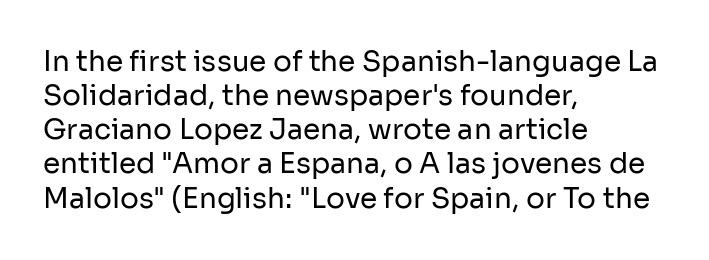
Tracking here is standard; glyphs follow each other at the usual distance. This rendering employs a face without finishing strokes, i.e., a sans-serif. Is the block centered? No — it sits flush against the left margin. Underlining? Definitely not there.
